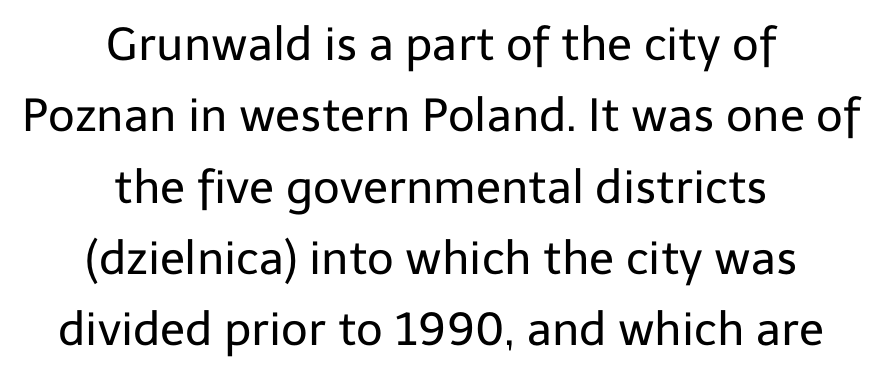
Tracking value appears to be zero — textbook default spacing. Is the block centered? Yes — each line is placed symmetrically about the middle. Type without underlining. Vertical stems look standard width or narrower in stroke. This sample has the flowing, uneven cadence of proportional lettering. A normal amount of white space separates one row of letters from the next.
